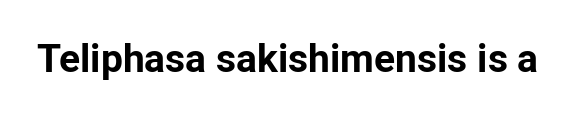
Q: Is the text bold? A: Yes.
Q: Is the text italic (slanted)? A: No, it is upright.
Q: Is the typeface a serif or a sans-serif typeface? A: Sans-serif.
Q: Is the text underlined? A: No.
Q: Is the spacing between letters normal or unusually wide? A: Normal.
Q: Width (condensed, normal, or wide)? A: Normal.
Q: Stroke contrast? A: Low.
Q: x-height? A: Medium.
Q: Monospaced? A: No.
